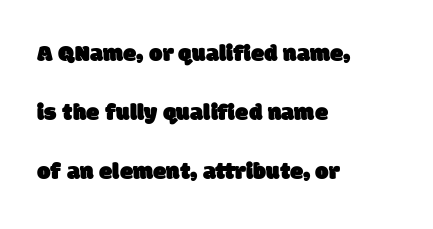
{"underline": "no", "align": "left", "line_spacing": "loose", "line_spacing_ratio": 2.45, "letter_spacing": "normal", "letter_spacing_em": 0.0, "glyph_px": 24}
